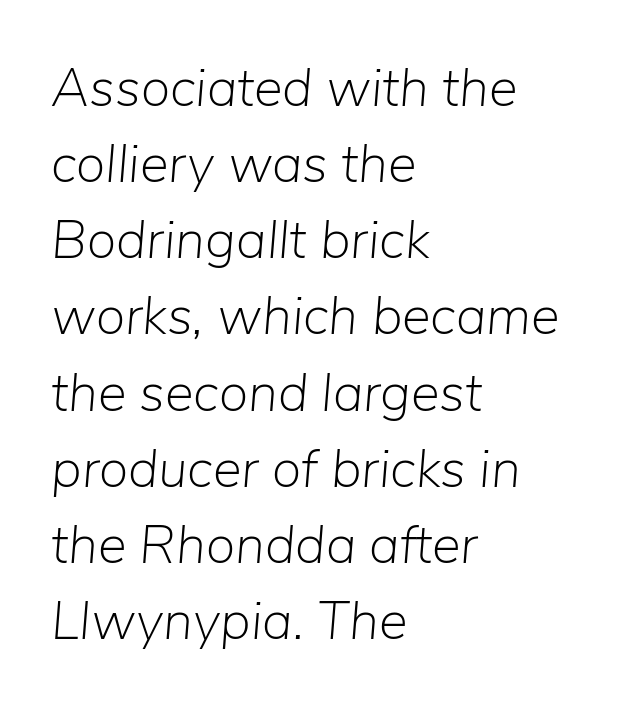
{"italic": "yes", "lean": "right", "slant_degrees": 5, "bold": "no", "weight": "light", "width": "normal", "stroke_contrast": "low", "x_height": "medium", "monospaced": "no", "underline": "no", "align": "left", "line_spacing": "normal", "line_spacing_ratio": 1.41, "letter_spacing": "normal", "letter_spacing_em": 0.0, "glyph_px": 54}
